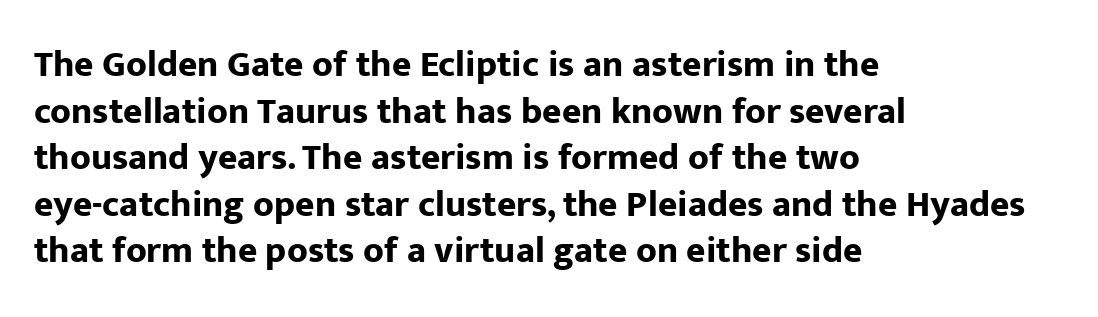
Q: Is the text bold? A: Yes.
Q: Is the text italic (slanted)? A: No, it is upright.
Q: Is the typeface a serif or a sans-serif typeface? A: Sans-serif.
Q: Is the text underlined? A: No.
Q: How is the paragraph aligned? A: Left-aligned.
Q: Is the spacing between letters normal or unusually wide? A: Normal.
Q: Is the spacing between lines tight, normal or loose? A: Normal.
Q: Width (condensed, normal, or wide)? A: Normal.
Q: Stroke contrast? A: Low.
Q: x-height? A: Medium.
Q: Monospaced? A: No.
